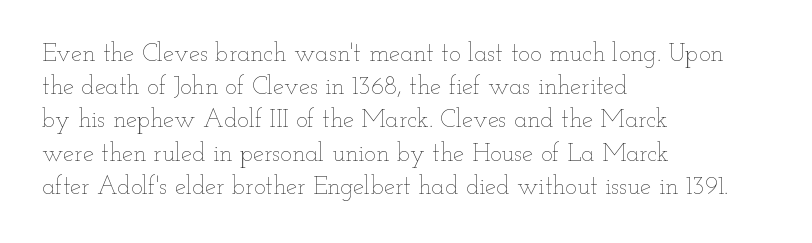
{"italic": "no", "bold": "no", "underline": "no", "align": "left", "line_spacing": "normal", "line_spacing_ratio": 1.33, "letter_spacing": "normal", "letter_spacing_em": 0.0, "glyph_px": 25}
